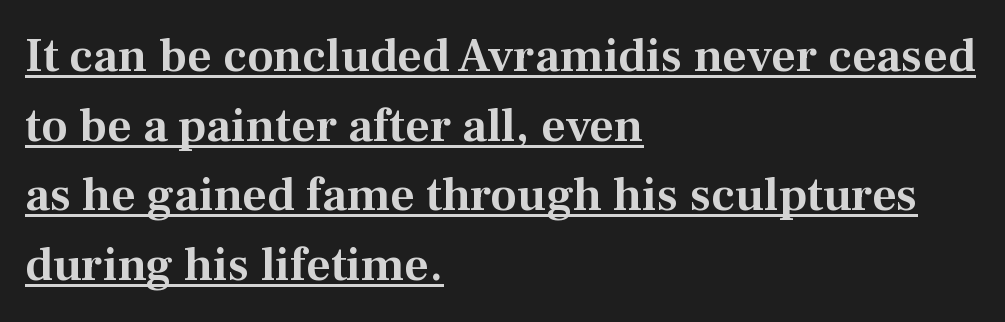
{"serif": "yes", "italic": "no", "width": "normal", "stroke_contrast": "medium", "x_height": "medium", "monospaced": "no", "underline": "yes", "align": "left", "line_spacing": "normal", "line_spacing_ratio": 1.45, "letter_spacing": "normal", "letter_spacing_em": 0.0, "glyph_px": 48}
